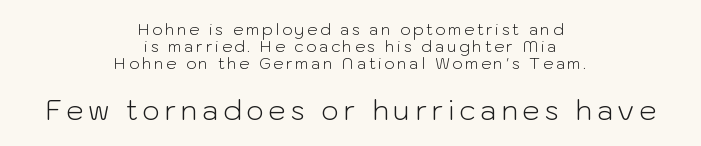
Q: Is the text bold? A: No.
Q: Is the text italic (slanted)? A: No, it is upright.
Q: Is the typeface a serif or a sans-serif typeface? A: Sans-serif.
Q: Is the text underlined? A: No.
Q: How is the paragraph aligned? A: Centered.
Q: Is the spacing between lines tight, normal or loose? A: Tight.
Q: Which block of text is set in a larger size, the first (top) or the second (bottom)? A: The second (bottom) one.
Q: Width (condensed, normal, or wide)? A: Normal.
Q: Stroke contrast? A: Low.
Q: x-height? A: Medium.
Q: Monospaced? A: No.
